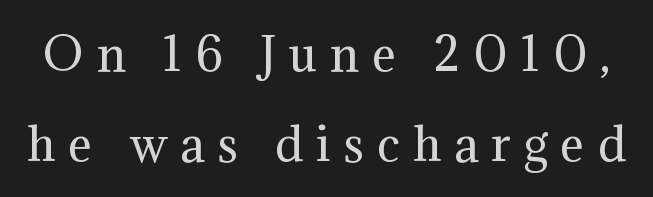
The image shows 45 px regular-weight serif type, upright; set loose line spacing (1.99x), unusually wide letter spacing (+0.29 em), not underlined; medium stroke contrast and a medium x-height.
